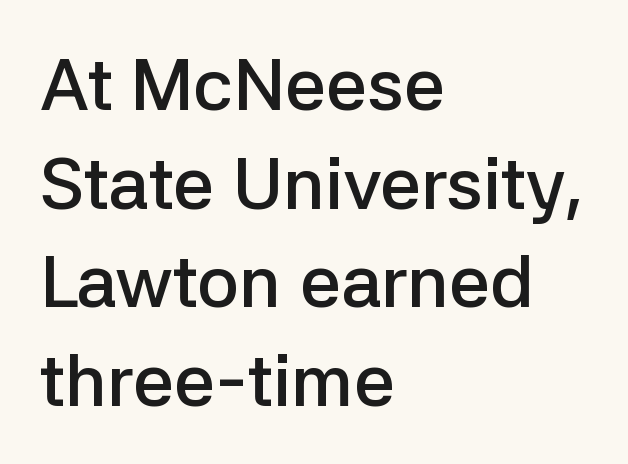
{"serif": "no", "italic": "no", "bold": "semi", "weight": "semibold", "width": "normal", "stroke_contrast": "low", "x_height": "medium", "monospaced": "no", "underline": "no", "align": "left", "line_spacing": "normal", "line_spacing_ratio": 1.35, "letter_spacing": "normal", "letter_spacing_em": 0.0, "glyph_px": 73}
